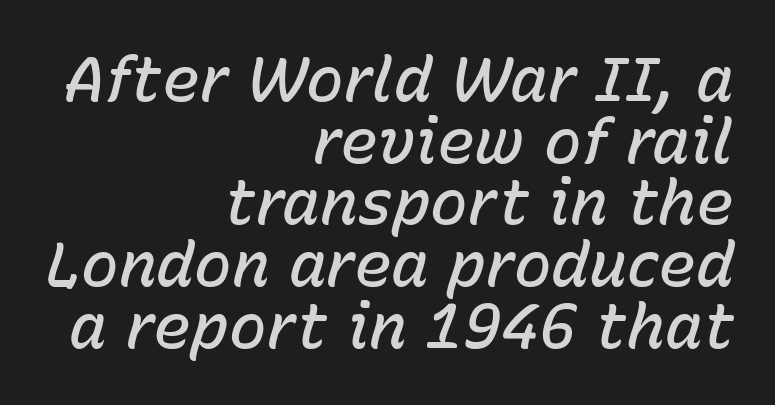
You could call the tracking neutral — neither tight nor loose. Bare-footed words on every line. Do the characters align in a grid? No, the font is proportional. The face used here is a semibold: visibly heavier than regular, lighter than bold. Rows of type sit shoulder to shoulder in the vertical direction. The rendering applies a slant to the glyphs.
